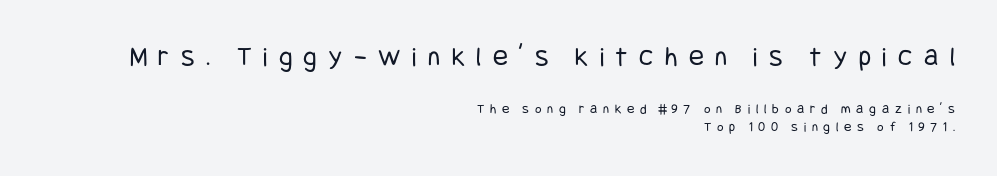
The image shows 28 px regular-weight, condensed sans-serif type, upright; set right-aligned, normal line spacing (1.3x), unusually wide letter spacing (+0.41 em), not underlined; the first (top) block is 2.0x larger; low stroke contrast and a large x-height.
